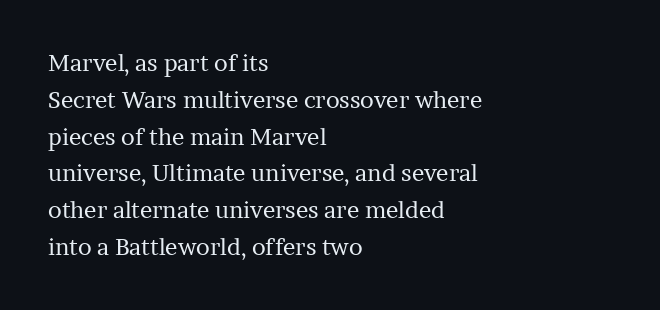
Q: Is the text bold? A: No.
Q: Is the text italic (slanted)? A: No, it is upright.
Q: Is the text underlined? A: No.
Q: How is the paragraph aligned? A: Left-aligned.
Q: Is the spacing between letters normal or unusually wide? A: Normal.
Q: Is the spacing between lines tight, normal or loose? A: Normal.
